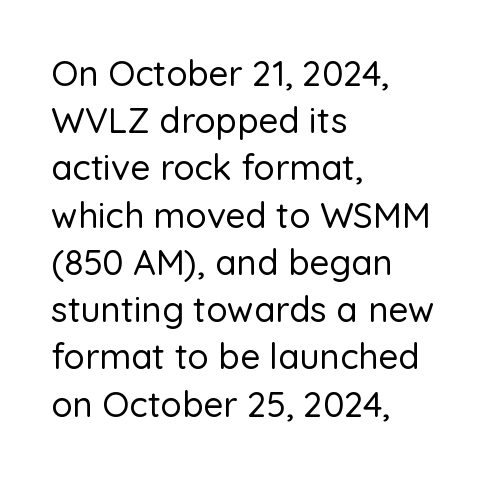
Q: Is the text italic (slanted)? A: No, it is upright.
Q: Is the typeface a serif or a sans-serif typeface? A: Sans-serif.
Q: Is the text underlined? A: No.
Q: How is the paragraph aligned? A: Left-aligned.
Q: Is the spacing between letters normal or unusually wide? A: Normal.
Q: Is the spacing between lines tight, normal or loose? A: Normal.
Q: Width (condensed, normal, or wide)? A: Normal.
Q: Stroke contrast? A: Low.
Q: x-height? A: Medium.
Q: Monospaced? A: No.
